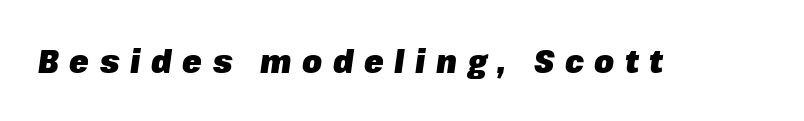
{"italic": "yes", "lean": "right", "slant_degrees": 8, "bold": "yes", "weight": "heavy", "width": "normal", "stroke_contrast": "low", "x_height": "medium", "monospaced": "no", "underline": "no", "letter_spacing": "wide", "letter_spacing_em": 0.33, "glyph_px": 32}
